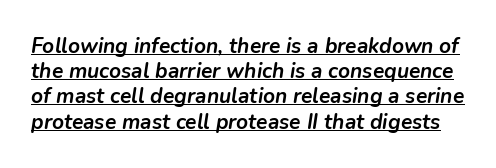
Slant detected: the letters are inclined. The face used here is rendered with its standard letterfit. The words here are underlined. Bold? Absolutely — the strokes are thick and heavy.
